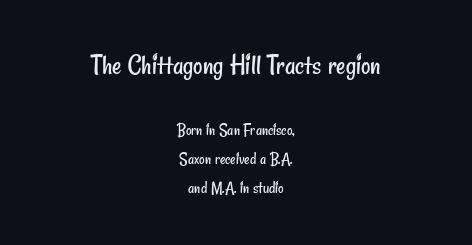
The image shows 29 px regular-weight, condensed sans-serif type; set centered, normal line spacing (1.69x), normal letter spacing, not underlined; the first (top) block is 1.71x larger; low stroke contrast and a small x-height.
